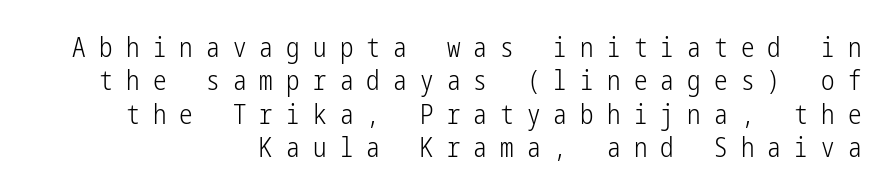
The image shows 27 px text type, upright; set right-aligned, line spacing 1.24x, unusually wide letter spacing (+0.49 em), not underlined.
